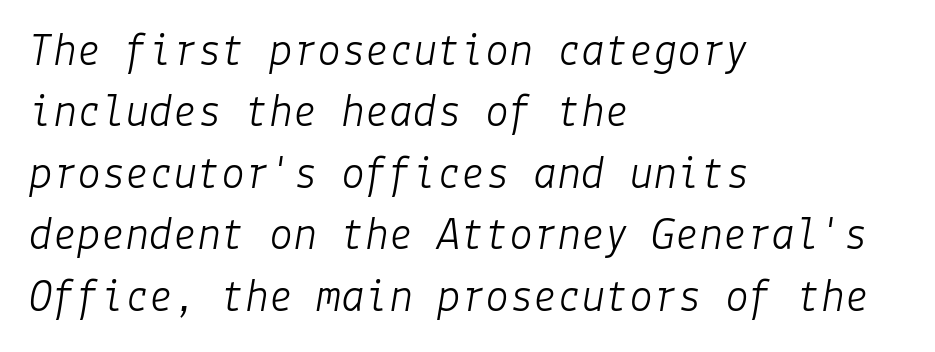
{"italic": "yes", "lean": "right", "slant_degrees": 9, "bold": "no", "weight": "light", "width": "normal", "stroke_contrast": "low", "x_height": "medium", "underline": "no", "align": "left", "line_spacing": "normal", "line_spacing_ratio": 1.28, "letter_spacing": "normal", "letter_spacing_em": 0.0, "glyph_px": 48}
